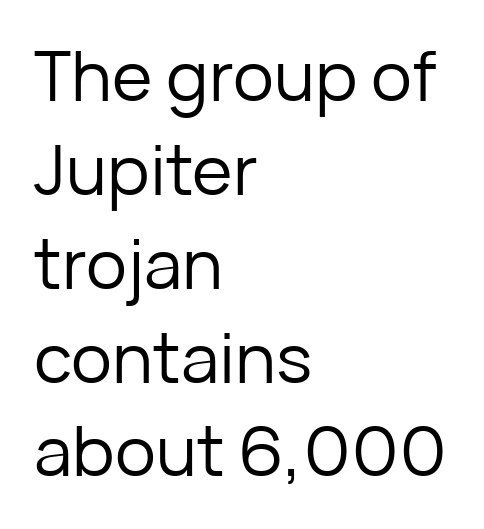
Q: Is the text bold? A: No.
Q: Is the text italic (slanted)? A: No, it is upright.
Q: Is the typeface a serif or a sans-serif typeface? A: Sans-serif.
Q: Is the text underlined? A: No.
Q: How is the paragraph aligned? A: Left-aligned.
Q: Is the spacing between letters normal or unusually wide? A: Normal.
Q: Is the spacing between lines tight, normal or loose? A: Normal.
Q: Width (condensed, normal, or wide)? A: Normal.
Q: Stroke contrast? A: Low.
Q: x-height? A: Medium.
Q: Monospaced? A: No.
